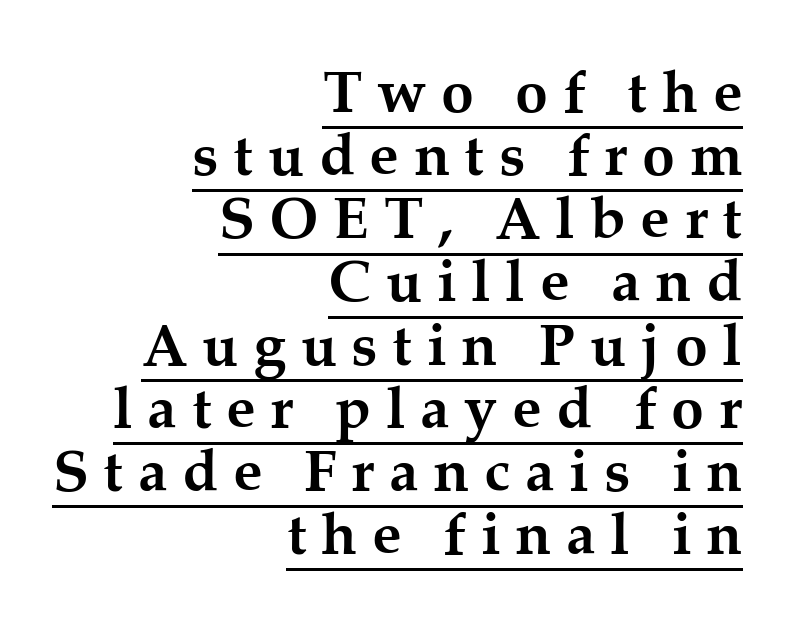
{"serif": "yes", "italic": "no", "bold": "yes", "weight": "semibold", "width": "normal", "stroke_contrast": "medium", "x_height": "medium", "monospaced": "no", "underline": "yes", "align": "right", "line_spacing": "tight", "line_spacing_ratio": 1.07, "letter_spacing": "wide", "letter_spacing_em": 0.25, "glyph_px": 59}
